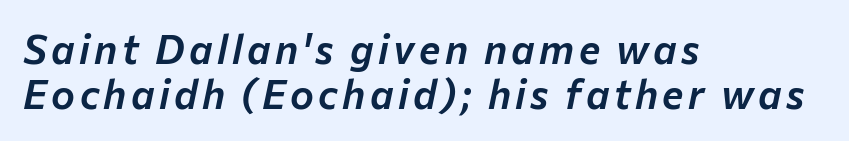
The image shows 40 px text type, italic (leaning right); set left-aligned, tight line spacing (1.12x), not underlined; low stroke contrast and a medium x-height.
